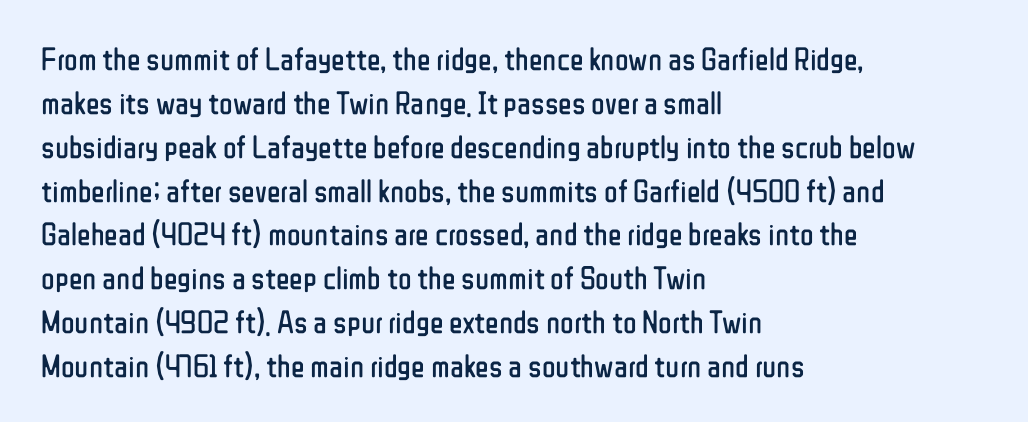
The image shows 32 px regular-weight, condensed sans-serif type, upright; set left-aligned, normal line spacing (1.37x), normal letter spacing, not underlined; low stroke contrast and a medium x-height.
